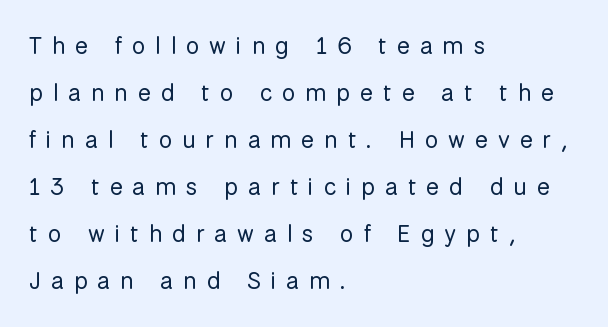
Underlining? Definitely not there. Does the leading feel generous? Absolutely, it's lavish. These glyphs show unthickened strokes, regular width or finer. In terms of posture, this sample is upright. Casual observation: everything's shoved over to the left. A typesetter would call this heavily tracked-out type.
